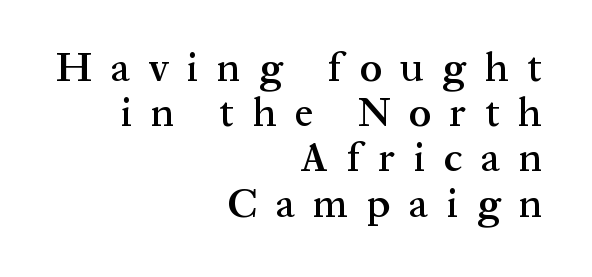
Q: Is the text bold? A: Semi-bold.
Q: Is the text italic (slanted)? A: No, it is upright.
Q: Is the typeface a serif or a sans-serif typeface? A: Serif.
Q: Is the text underlined? A: No.
Q: How is the paragraph aligned? A: Right-aligned.
Q: Is the spacing between letters normal or unusually wide? A: Unusually wide.
Q: Is the spacing between lines tight, normal or loose? A: Tight.
Q: Width (condensed, normal, or wide)? A: Normal.
Q: Stroke contrast? A: Medium.
Q: x-height? A: Medium.
Q: Monospaced? A: No.
